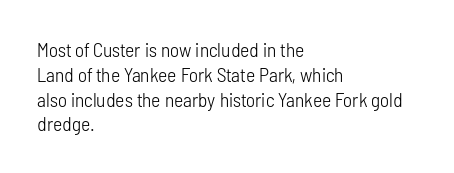
{"italic": "no", "bold": "no", "underline": "no", "align": "left", "line_spacing_ratio": 1.24, "letter_spacing": "normal", "letter_spacing_em": 0.0, "glyph_px": 20}
